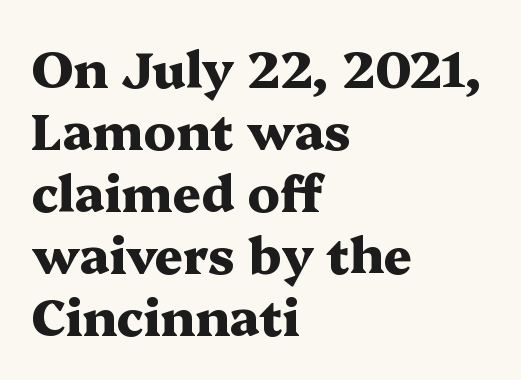
The image shows 50 px heavy, wide serif type, upright; set left-aligned, line spacing 1.24x, normal letter spacing, not underlined; medium stroke contrast and a medium x-height.
